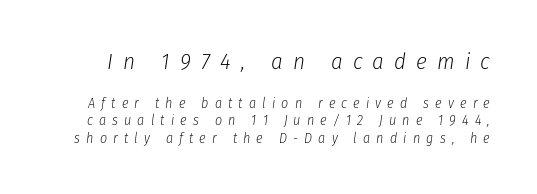
Q: Is the text bold? A: No.
Q: Is the text italic (slanted)? A: Yes, it leans right by about 8 degrees.
Q: Is the text underlined? A: No.
Q: Is the spacing between letters normal or unusually wide? A: Unusually wide.
Q: Which block of text is set in a larger size, the first (top) or the second (bottom)? A: The first (top) one.
